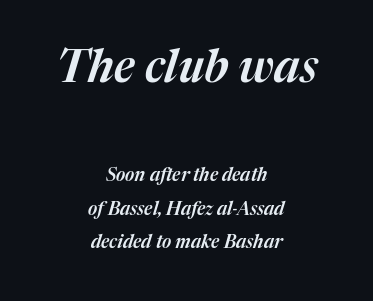
{"italic": "yes", "lean": "right", "slant_degrees": 17, "width": "normal", "stroke_contrast": "medium", "x_height": "medium", "monospaced": "no", "underline": "no", "align": "center", "line_spacing_ratio": 1.87, "letter_spacing": "normal", "letter_spacing_em": 0.0, "larger_block": "first", "size_ratio": 2.5, "glyph_px": 45}
